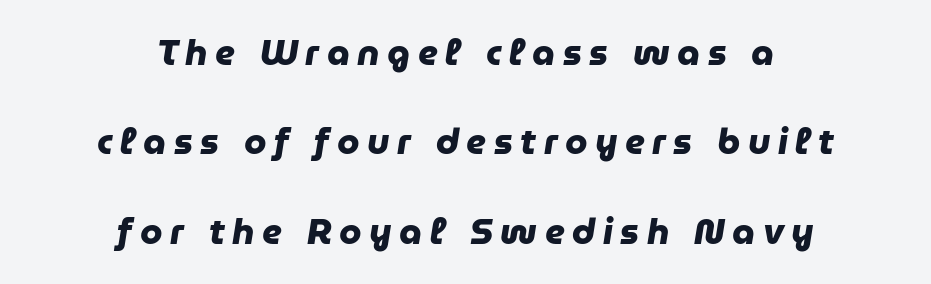
Q: Is the text bold? A: Yes.
Q: Is the typeface a serif or a sans-serif typeface? A: Sans-serif.
Q: Is the text underlined? A: No.
Q: How is the paragraph aligned? A: Centered.
Q: Is the spacing between letters normal or unusually wide? A: Unusually wide.
Q: Is the spacing between lines tight, normal or loose? A: Loose.
Q: Width (condensed, normal, or wide)? A: Normal.
Q: Stroke contrast? A: Low.
Q: x-height? A: Medium.
Q: Monospaced? A: No.
